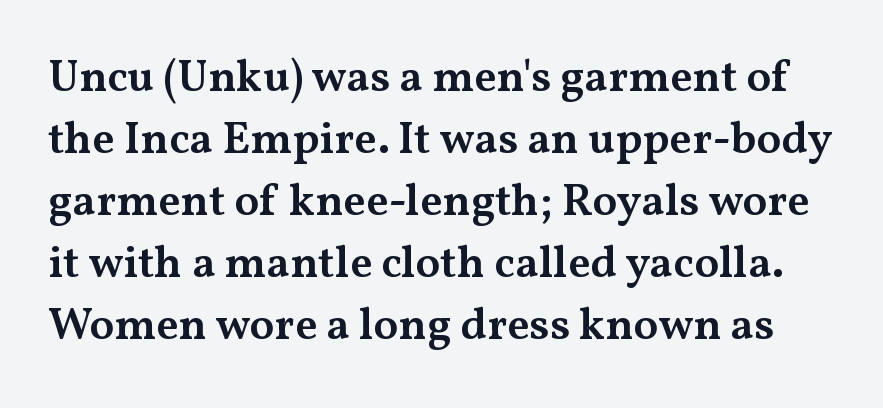
The specimen reads as upright at a glance. If you measured baseline to baseline, you'd find a middling distance. Quick note: underline off. Note the varied advance widths — an 'i' is clearly narrower than an 'm'.
